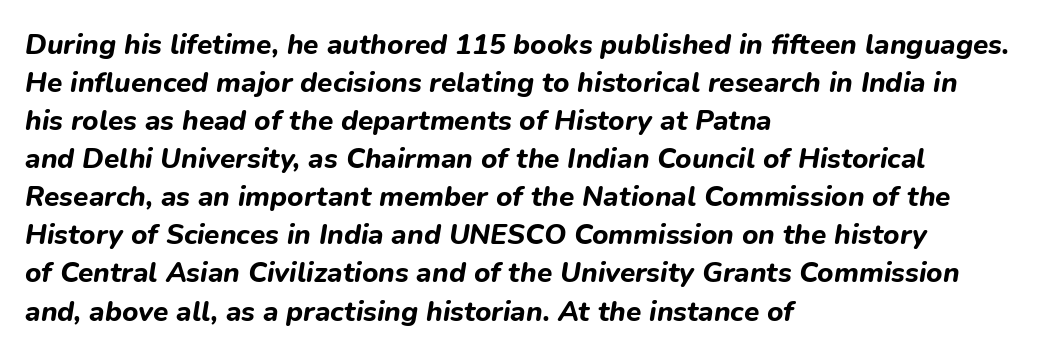
{"italic": "yes", "lean": "right", "slant_degrees": 9, "bold": "yes", "weight": "bold", "width": "normal", "stroke_contrast": "low", "x_height": "medium", "monospaced": "no", "underline": "no", "align": "left", "line_spacing": "normal", "line_spacing_ratio": 1.36, "letter_spacing": "normal", "letter_spacing_em": 0.0, "glyph_px": 28}
